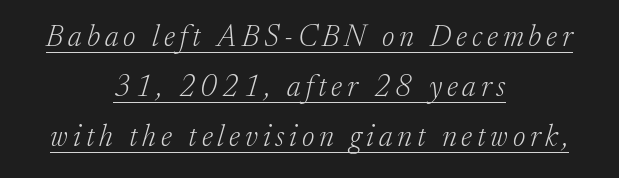
The image shows 30 px light serif type, italic (leaning right); set centered, normal line spacing (1.67x), underlined; low stroke contrast and a medium x-height.
